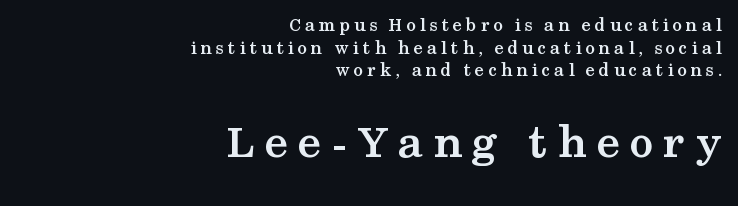
{"serif": "yes", "italic": "no", "bold": "yes", "weight": "semibold", "width": "wide", "stroke_contrast": "medium", "x_height": "medium", "monospaced": "no", "underline": "no", "align": "right", "line_spacing_ratio": 1.19, "letter_spacing": "wide", "letter_spacing_em": 0.2, "larger_block": "second", "size_ratio": 2.53, "glyph_px": 48}
